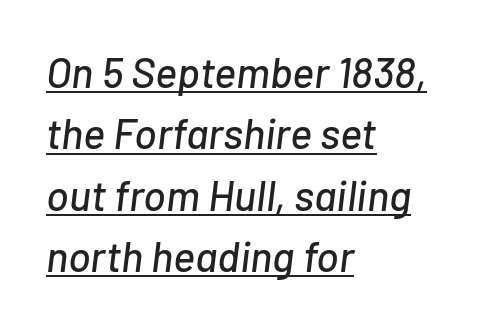
The image shows 42 px text type, italic (leaning right); set left-aligned, normal line spacing (1.46x), normal letter spacing, underlined; low stroke contrast and a medium x-height.
